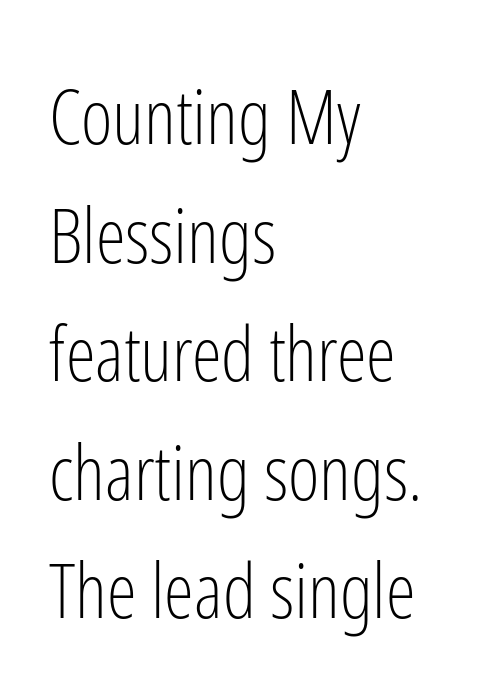
Weight: regular or lighter. Is the block centered? No — it sits flush against the left margin. This sample uses a sans-serif face. Unlike italic type, these characters show no tilt at all. Nobody touched the tracking dial on this one. Do the characters align in a grid? No, the font is proportional.
